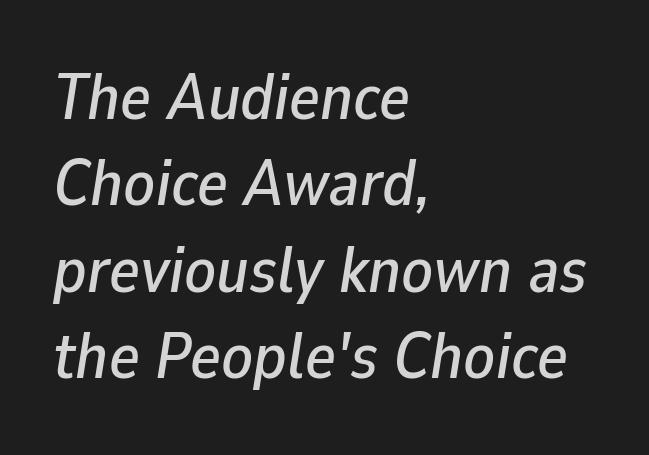
{"italic": "yes", "lean": "right", "slant_degrees": 9, "width": "normal", "stroke_contrast": "low", "x_height": "medium", "monospaced": "no", "underline": "no", "align": "left", "line_spacing": "normal", "line_spacing_ratio": 1.33, "letter_spacing": "normal", "letter_spacing_em": 0.0, "glyph_px": 65}
